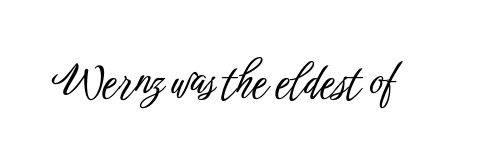
Q: Is the text italic (slanted)? A: Yes.
Q: Is the typeface a serif or a sans-serif typeface? A: Sans-serif.
Q: Is the text underlined? A: No.
Q: Is the spacing between letters normal or unusually wide? A: Normal.
Q: Width (condensed, normal, or wide)? A: Condensed.
Q: Stroke contrast? A: Low.
Q: x-height? A: Medium.
Q: Monospaced? A: No.
